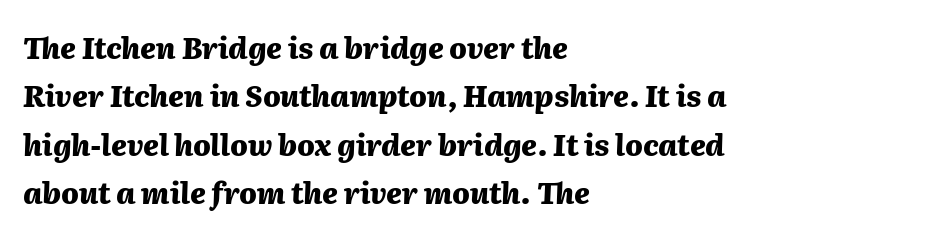
The image shows 29 px heavy type, italic (leaning right); set left-aligned, normal line spacing (1.67x), normal letter spacing, not underlined; medium stroke contrast and a medium x-height.
